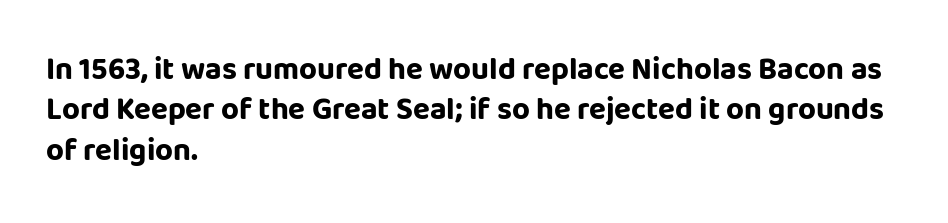
{"serif": "no", "italic": "no", "bold": "yes", "weight": "bold", "width": "normal", "stroke_contrast": "low", "x_height": "large", "monospaced": "no", "underline": "no", "align": "left", "line_spacing": "normal", "line_spacing_ratio": 1.3, "letter_spacing": "normal", "letter_spacing_em": 0.0, "glyph_px": 31}
